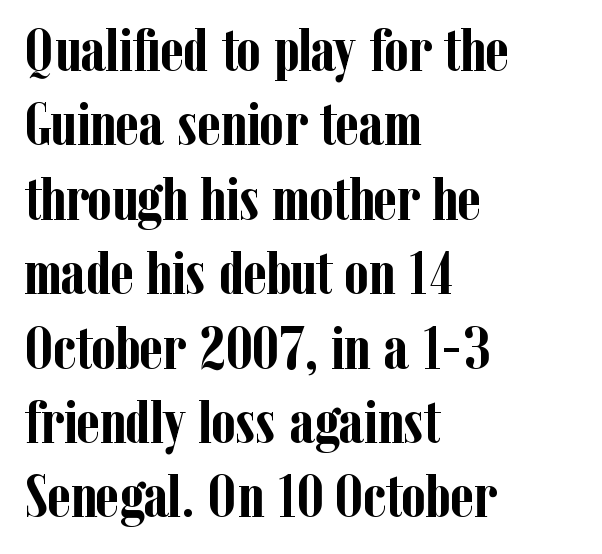
Chunky letters — that's bold for sure. Every stem runs plumb, perpendicular to the baseline. Typeset ragged right — the left edge is the straight one. The font family rendered here belongs to the serif group.
